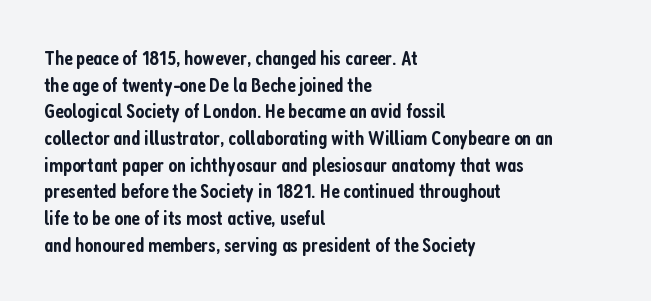
Casual observation: everything's shoved over to the left. Horizontal bands of white between lines are of average thickness. Tracking value appears to be zero — textbook default spacing. The letters stand straight up with perfectly vertical stems. Compared with an ordinary text face, these strokes are moderately heavier — a semibold. Anything drawn beneath the words? Only blank space.
